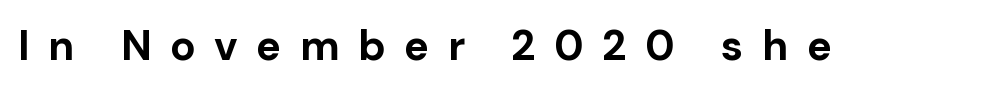
Q: Is the text bold? A: Yes.
Q: Is the text italic (slanted)? A: No, it is upright.
Q: Is the typeface a serif or a sans-serif typeface? A: Sans-serif.
Q: Is the text underlined? A: No.
Q: Is the spacing between letters normal or unusually wide? A: Unusually wide.
Q: Width (condensed, normal, or wide)? A: Normal.
Q: Stroke contrast? A: Low.
Q: x-height? A: Medium.
Q: Monospaced? A: No.
